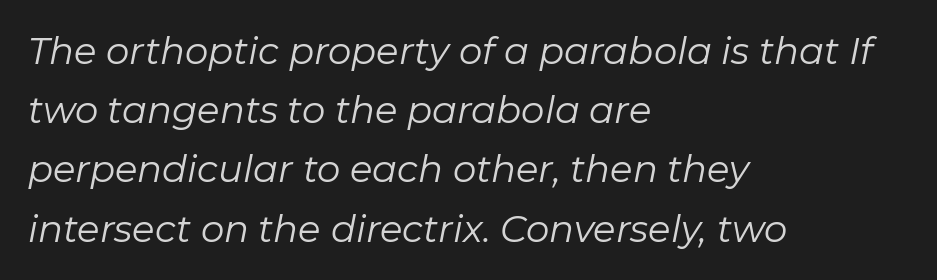
The letters are slanted; this is an italic face. Note the varied advance widths — an 'i' is clearly narrower than an 'm'. The setting favours the left margin, as ordinary paragraphs usually do. How are the letters spaced? Ordinarily, with no added tracking. Vertically, the passage feels balanced, rows spaced as you'd expect. Each row of text sits above clean, open space.
